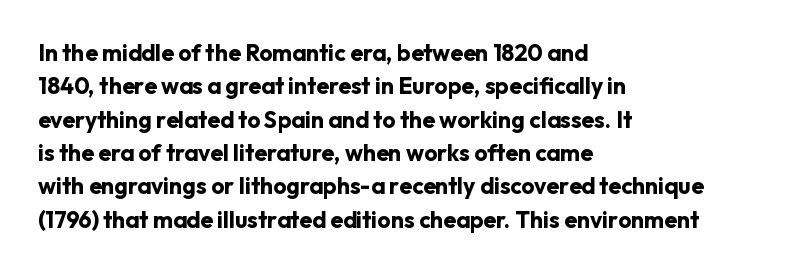
{"italic": "no", "bold": "yes", "underline": "no", "align": "left", "line_spacing": "normal", "line_spacing_ratio": 1.45, "letter_spacing": "normal", "letter_spacing_em": 0.0, "glyph_px": 23}
